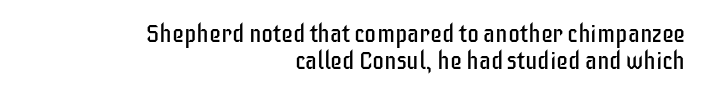
Each stroke keeps to a modest, everyday thickness or less. Nobody drew a line under any word here. A typesetter would call this leading minimal, almost set solid. Honestly, the letter spacing is just normal — you wouldn't notice it.
